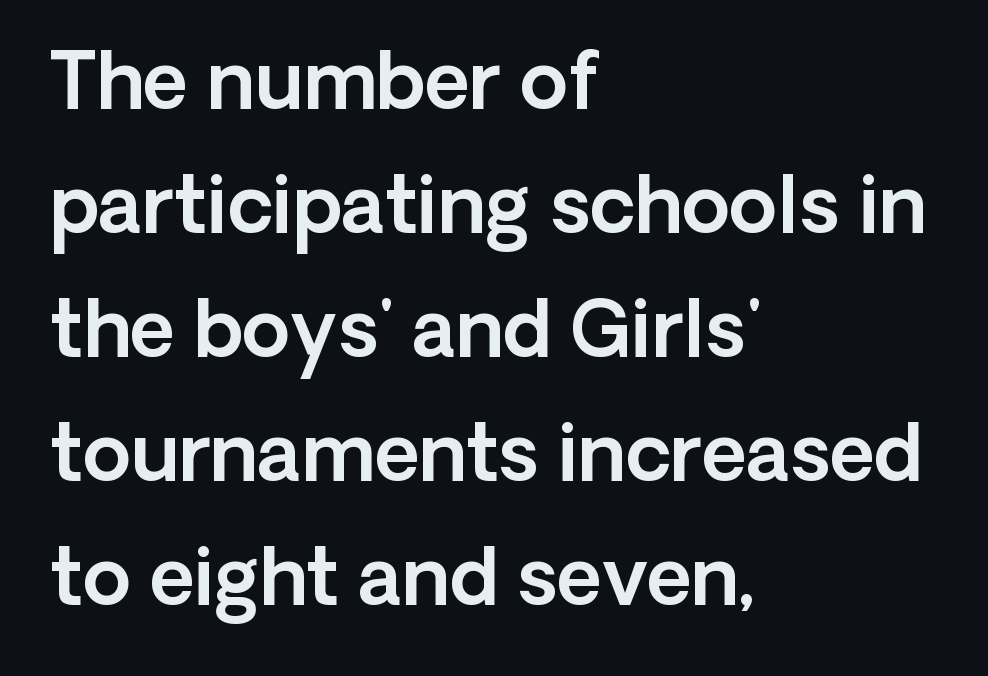
Spacing verdict: proportional, widths tailored to each character. You can tell it's not italic because the verticals are truly vertical. The space directly below the letters is spotless. A classic flush-left, rag-right setting is used for this passage. There is no visible air inserted between adjacent glyphs.
